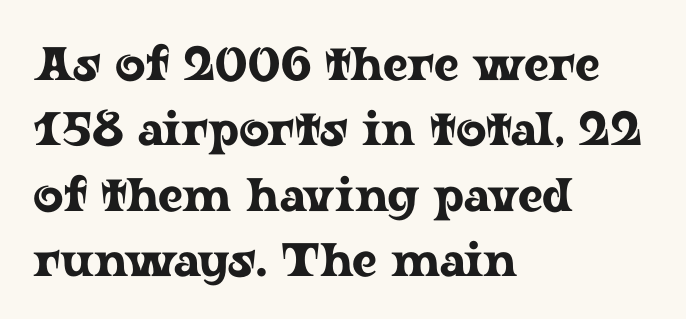
The passage is arranged the way most books set body copy — flush left. Just letters on the line, the space beneath them empty. Designer's note — italics off, roman on. These lines sit exactly where default settings would place them.
